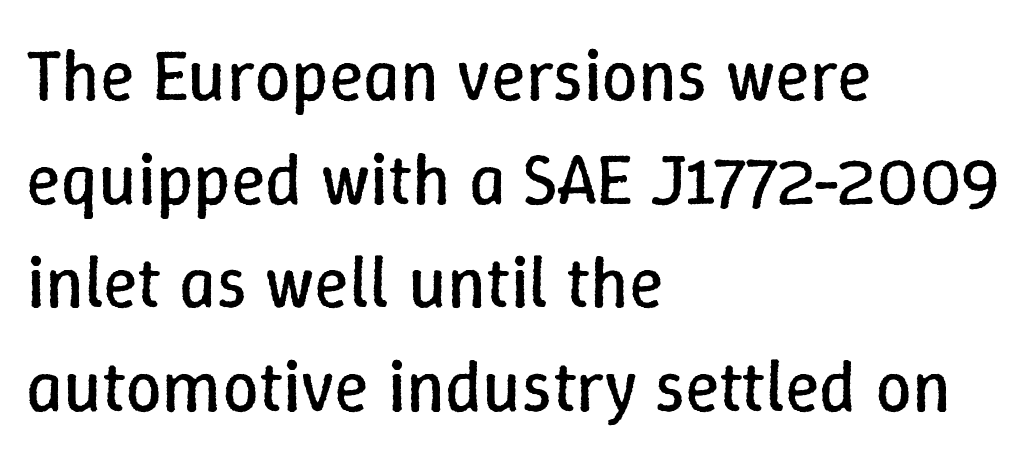
This rendering leaves character spacing at its baseline value. Left-aligned paragraph, ragged on the right. Weight class: somewhere from thin through regular. A normal amount of white space separates one row of letters from the next.
